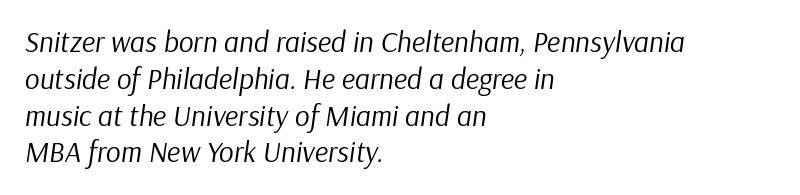
Compared with a typical body face, this is equally light or lighter still. Descenders hang freely into open space. Compared with ordinary roman type, these characters are visibly tilted. A typesetter would call this proportional, since set widths differ per character. Letter spacing: default. Short and long lines alike share a common starting point at left.
